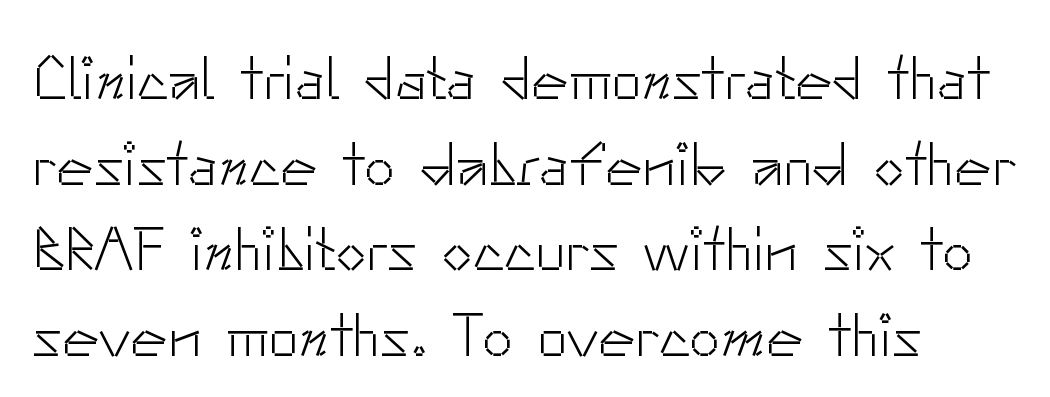
The image shows 62 px light sans-serif type, upright; set normal line spacing (1.38x), normal letter spacing, not underlined; low stroke contrast and a small x-height.
